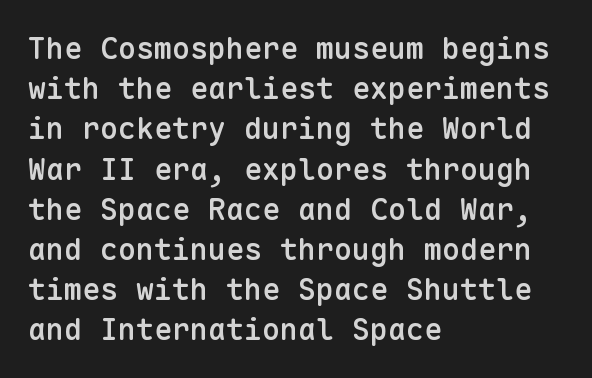
The space between consecutive lines is moderate. Descenders hang freely into open space. Does the type have serifs? No, each stem ends abruptly. Monospaced: the letters line up in strict vertical columns. Tracking here is standard; glyphs follow each other at the usual distance.
